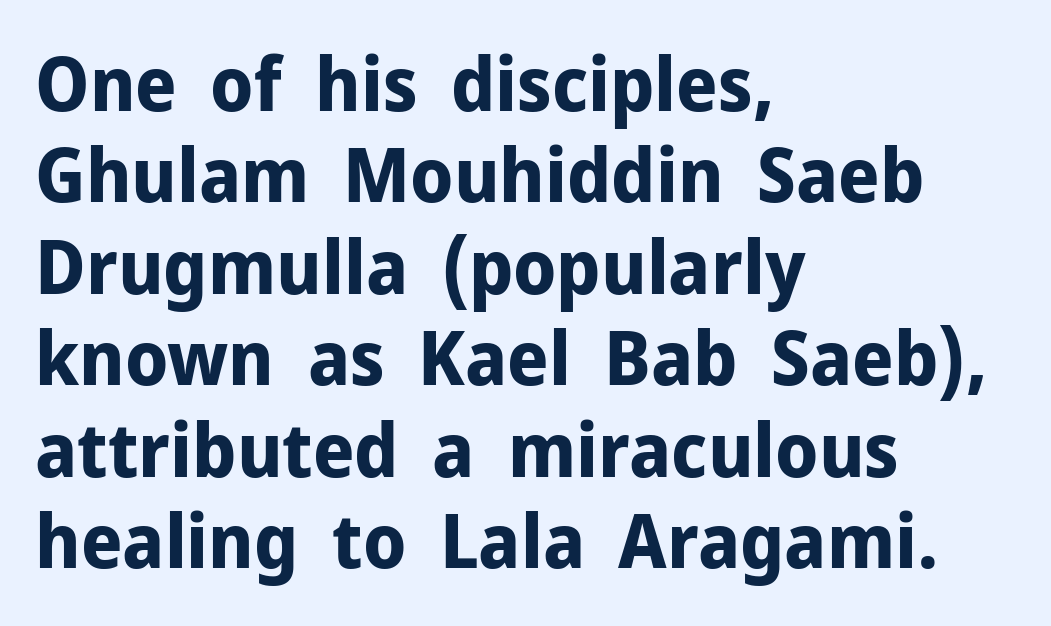
Q: Is the text bold? A: Yes.
Q: Is the text italic (slanted)? A: No, it is upright.
Q: Is the typeface a serif or a sans-serif typeface? A: Sans-serif.
Q: Is the text underlined? A: No.
Q: How is the paragraph aligned? A: Left-aligned.
Q: Is the spacing between letters normal or unusually wide? A: Normal.
Q: Width (condensed, normal, or wide)? A: Normal.
Q: Stroke contrast? A: Low.
Q: x-height? A: Medium.
Q: Monospaced? A: No.
